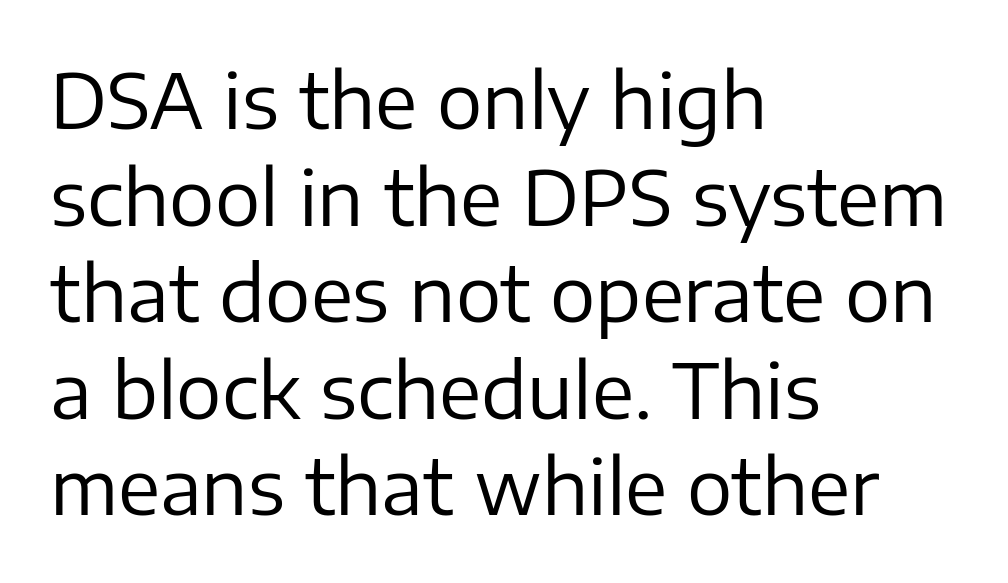
Q: Is the text bold? A: No.
Q: Is the text italic (slanted)? A: No, it is upright.
Q: Is the typeface a serif or a sans-serif typeface? A: Sans-serif.
Q: Is the text underlined? A: No.
Q: How is the paragraph aligned? A: Left-aligned.
Q: Is the spacing between letters normal or unusually wide? A: Normal.
Q: Is the spacing between lines tight, normal or loose? A: Normal.
Q: Width (condensed, normal, or wide)? A: Normal.
Q: Stroke contrast? A: Low.
Q: x-height? A: Medium.
Q: Monospaced? A: No.
